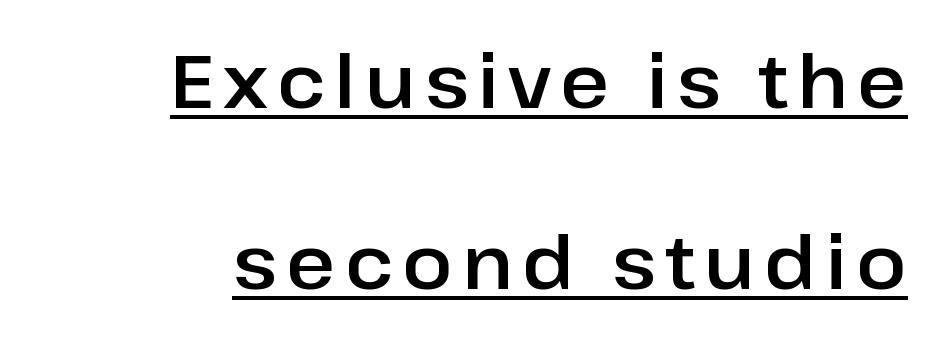
The image shows 75 px sans-serif type, upright; set right-aligned, loose line spacing (2.41x), underlined; low stroke contrast and a medium x-height.
